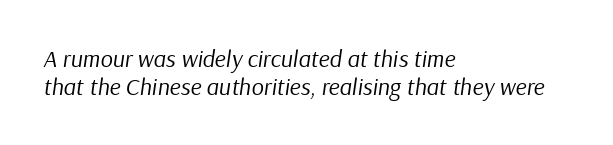
Q: Is the text bold? A: No.
Q: Is the text italic (slanted)? A: Yes, it leans right by about 9 degrees.
Q: Is the text underlined? A: No.
Q: How is the paragraph aligned? A: Left-aligned.
Q: Is the spacing between letters normal or unusually wide? A: Normal.
